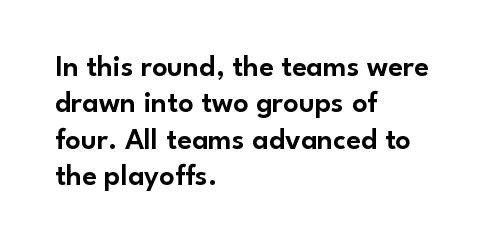
The image shows 30 px sans-serif type, upright; set left-aligned, line spacing 1.21x, normal letter spacing, not underlined; low stroke contrast and a small x-height.
